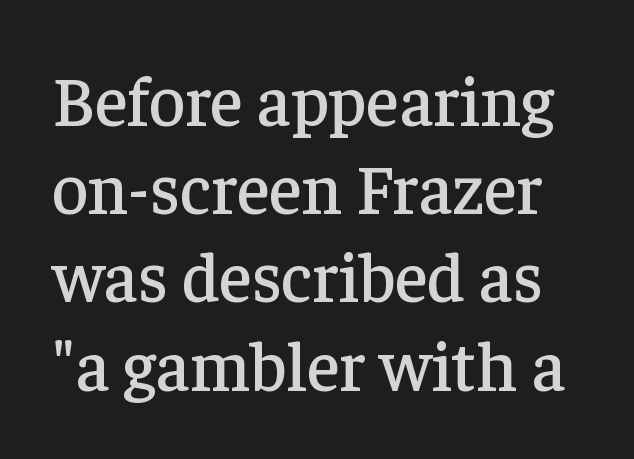
Q: Is the text italic (slanted)? A: No, it is upright.
Q: Is the typeface a serif or a sans-serif typeface? A: Serif.
Q: Is the text underlined? A: No.
Q: Is the spacing between letters normal or unusually wide? A: Normal.
Q: Is the spacing between lines tight, normal or loose? A: Normal.
Q: Width (condensed, normal, or wide)? A: Normal.
Q: Stroke contrast? A: Low.
Q: x-height? A: Medium.
Q: Monospaced? A: No.
